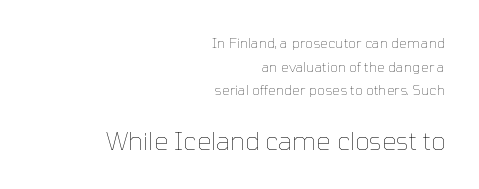
Q: Is the text bold? A: No.
Q: Is the text italic (slanted)? A: No, it is upright.
Q: Is the text underlined? A: No.
Q: How is the paragraph aligned? A: Right-aligned.
Q: Is the spacing between letters normal or unusually wide? A: Normal.
Q: Is the spacing between lines tight, normal or loose? A: Normal.
Q: Which block of text is set in a larger size, the first (top) or the second (bottom)? A: The second (bottom) one.
